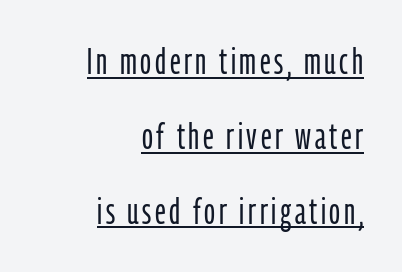
The image shows 36 px light, condensed sans-serif type, upright; set right-aligned, loose line spacing (2.08x), underlined; low stroke contrast and a medium x-height.
